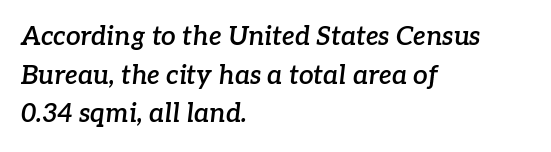
Q: Is the text bold? A: Semi-bold.
Q: Is the text italic (slanted)? A: Yes, it leans right by about 7 degrees.
Q: Is the text underlined? A: No.
Q: How is the paragraph aligned? A: Left-aligned.
Q: Is the spacing between letters normal or unusually wide? A: Normal.
Q: Is the spacing between lines tight, normal or loose? A: Normal.
